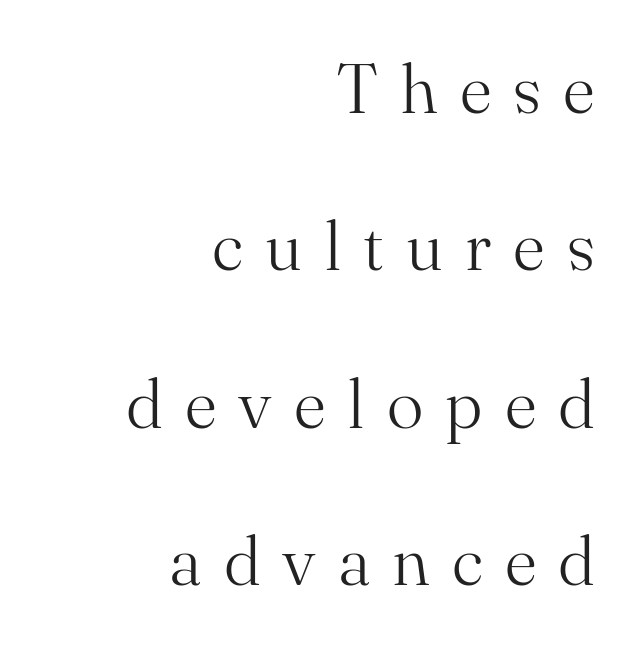
The image shows 69 px light serif type, upright; set right-aligned, loose line spacing (2.28x), unusually wide letter spacing (+0.32 em), not underlined; medium stroke contrast and a small x-height.
